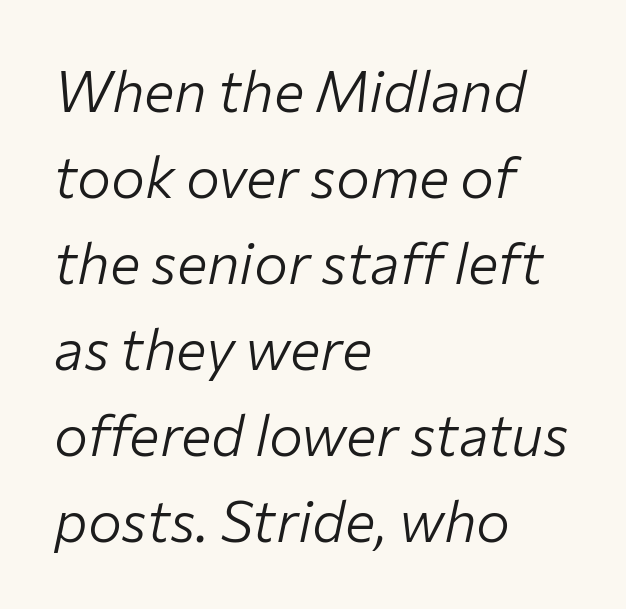
Underlining? Definitely not there. The rendering anchors every line to the left-hand side. Rows of type keep a routine distance in the vertical direction. You could not count columns in this text — the font is proportionally spaced.
